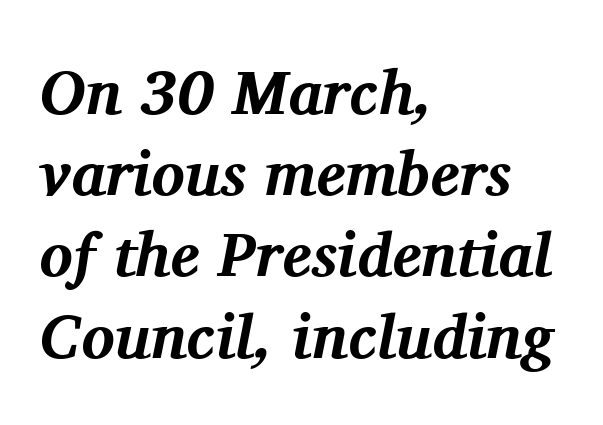
Think of a printed novel: that variable character pitch is what you see here. If you drew a line through each stem, it would be angled. Characters follow at the spacing the type designer built in. How heavy is the stroke? Heavy — this is a bold. This rendering uses left alignment, leaving the right contour irregular.
